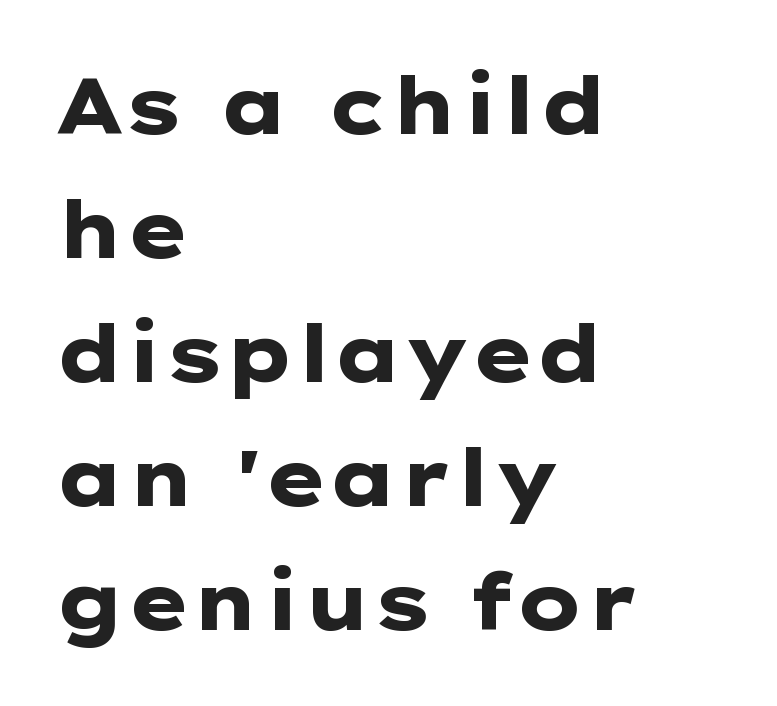
The image shows 79 px heavy, wide sans-serif type, upright; set left-aligned, normal line spacing (1.57x), normal letter spacing, not underlined; low stroke contrast and a medium x-height.
